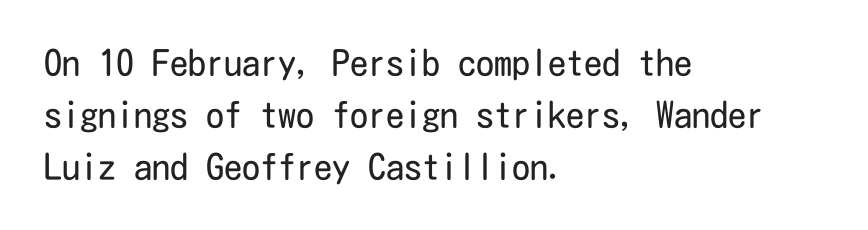
{"serif": "no", "italic": "no", "bold": "no", "weight": "regular", "width": "condensed", "stroke_contrast": "low", "x_height": "medium", "underline": "no", "align": "left", "line_spacing": "normal", "line_spacing_ratio": 1.45, "letter_spacing": "normal", "letter_spacing_em": 0.0, "glyph_px": 36}
